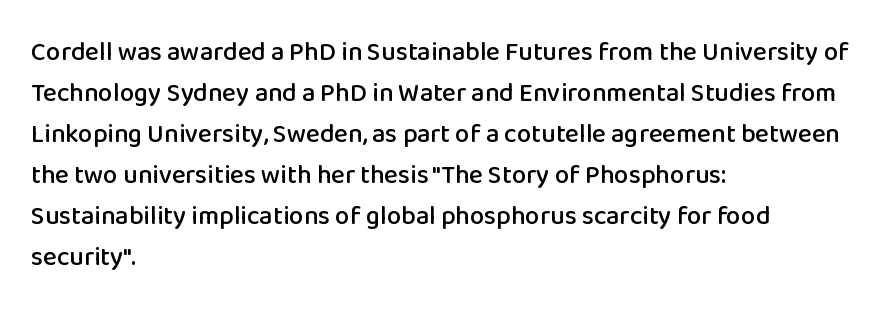
The image shows 26 px text type, upright; set left-aligned, normal line spacing (1.58x), normal letter spacing, not underlined.
